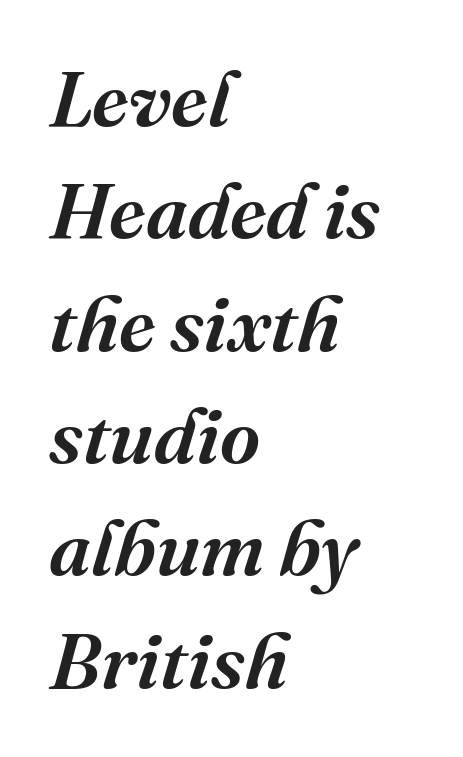
{"serif": "yes", "italic": "yes", "lean": "right", "slant_degrees": 16, "bold": "semi", "weight": "semibold", "width": "normal", "stroke_contrast": "medium", "x_height": "medium", "monospaced": "no", "underline": "no", "align": "left", "line_spacing": "normal", "line_spacing_ratio": 1.44, "letter_spacing": "normal", "letter_spacing_em": 0.0, "glyph_px": 78}
